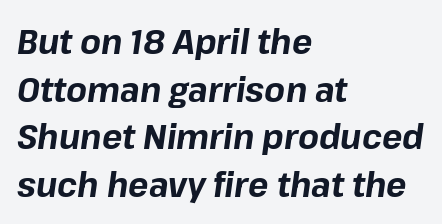
Q: Is the text bold? A: Yes.
Q: Is the text italic (slanted)? A: Yes, it leans right by about 8 degrees.
Q: Is the text underlined? A: No.
Q: How is the paragraph aligned? A: Left-aligned.
Q: Is the spacing between letters normal or unusually wide? A: Normal.
Q: Is the spacing between lines tight, normal or loose? A: Normal.
Q: Width (condensed, normal, or wide)? A: Normal.
Q: Stroke contrast? A: Low.
Q: x-height? A: Medium.
Q: Monospaced? A: No.
